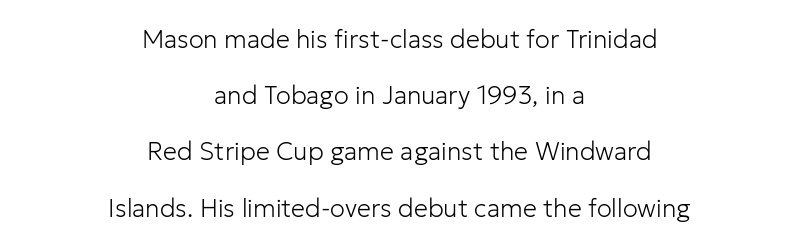
Ascenders rise straight up at ninety degrees. Layout note: lines centered. Heaviness? Minimal to ordinary, like unemphasized prose. Compared with typical body copy, the letter spacing here is the same. Honestly, there is no underline to notice here at all.
